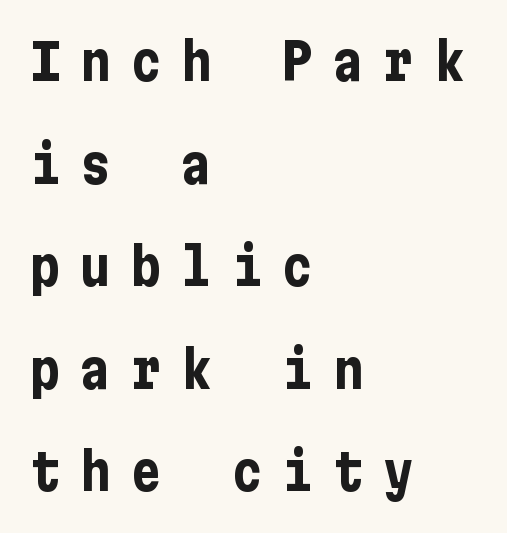
The image shows 51 px bold, condensed sans-serif type, upright; set left-aligned, loose line spacing (2.01x), unusually wide letter spacing (+0.39 em), not underlined; low stroke contrast and a medium x-height.
